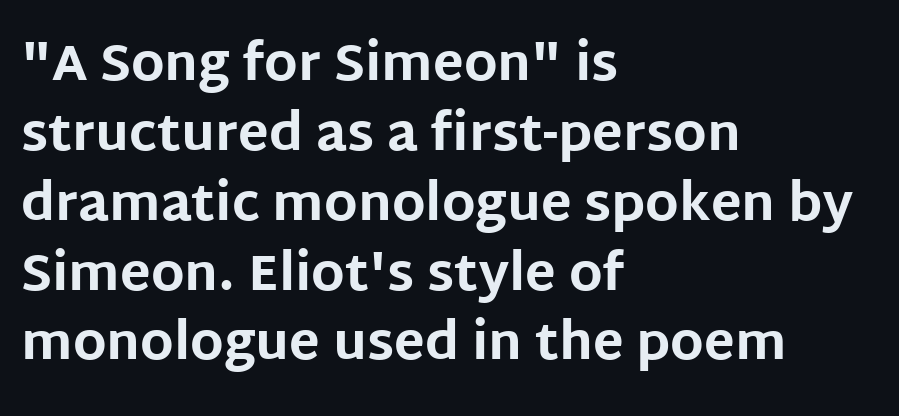
The image shows 51 px bold sans-serif type, upright; set left-aligned, normal line spacing (1.37x), normal letter spacing, not underlined; low stroke contrast and a large x-height.
